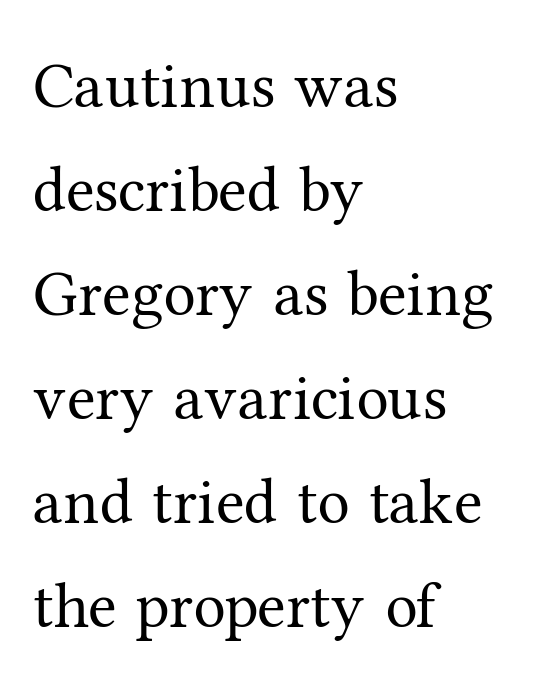
Q: Is the text bold? A: No.
Q: Is the text italic (slanted)? A: No, it is upright.
Q: Is the typeface a serif or a sans-serif typeface? A: Serif.
Q: Is the text underlined? A: No.
Q: How is the paragraph aligned? A: Left-aligned.
Q: Is the spacing between letters normal or unusually wide? A: Normal.
Q: Is the spacing between lines tight, normal or loose? A: Normal.
Q: Width (condensed, normal, or wide)? A: Normal.
Q: Stroke contrast? A: Medium.
Q: x-height? A: Medium.
Q: Monospaced? A: No.
